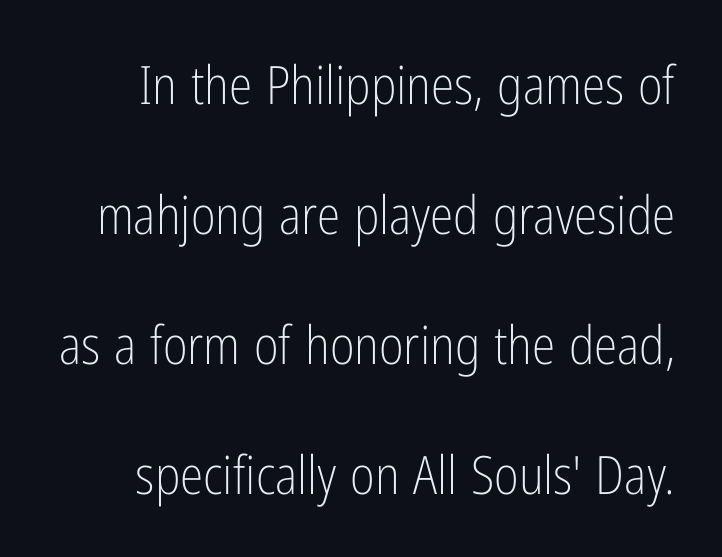
The image shows 53 px light, condensed sans-serif type, upright; set loose line spacing (2.45x), normal letter spacing, not underlined; low stroke contrast and a medium x-height.
